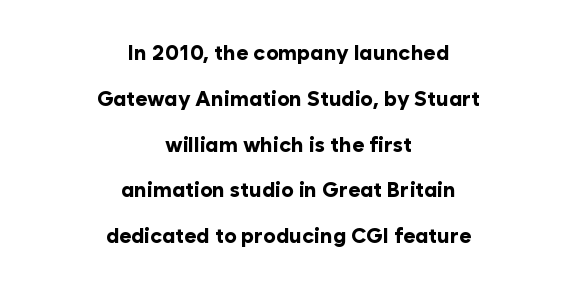
{"italic": "no", "bold": "yes", "underline": "no", "align": "center", "line_spacing": "loose", "line_spacing_ratio": 2.18, "letter_spacing": "normal", "letter_spacing_em": 0.0, "glyph_px": 21}
